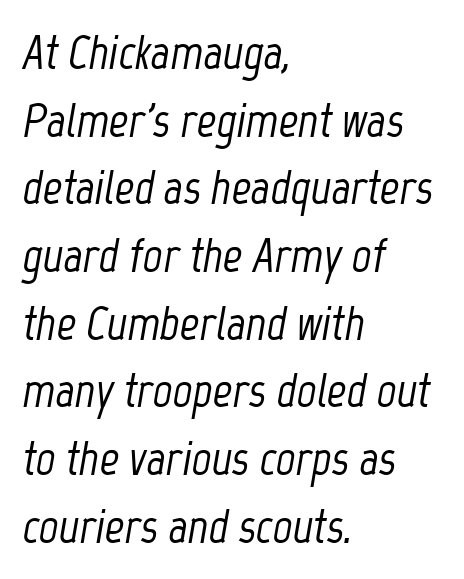
{"italic": "yes", "lean": "right", "slant_degrees": 12, "width": "condensed", "stroke_contrast": "low", "x_height": "medium", "monospaced": "no", "underline": "no", "align": "left", "line_spacing": "normal", "line_spacing_ratio": 1.41, "letter_spacing": "normal", "letter_spacing_em": 0.0, "glyph_px": 48}
